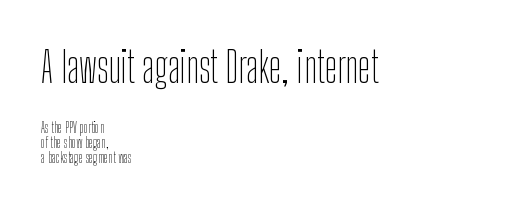
{"serif": "no", "italic": "no", "bold": "no", "weight": "thin", "width": "condensed", "stroke_contrast": "low", "x_height": "medium", "monospaced": "no", "underline": "no", "align": "left", "line_spacing": "tight", "line_spacing_ratio": 1.06, "letter_spacing": "normal", "letter_spacing_em": 0.0, "larger_block": "first", "size_ratio": 3.0, "glyph_px": 42}
